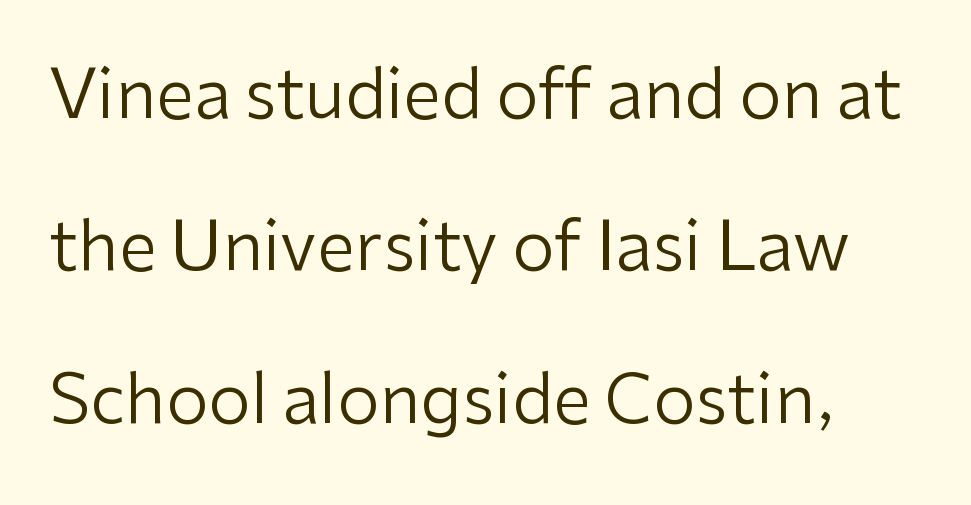
The image shows 68 px regular-weight sans-serif type, upright; set loose line spacing (2.24x), normal letter spacing, not underlined; low stroke contrast and a medium x-height.
